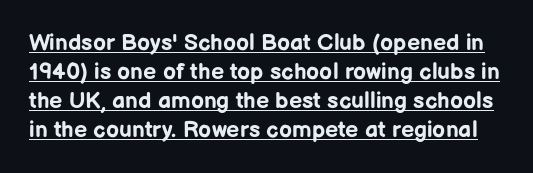
Leading: standard. A continuous stroke trails under the words, as in a hyperlink. Vertical strokes here are truly vertical. Tracking value appears to be zero — textbook default spacing. Thick stems and heavy bowls — unmistakably bold.
